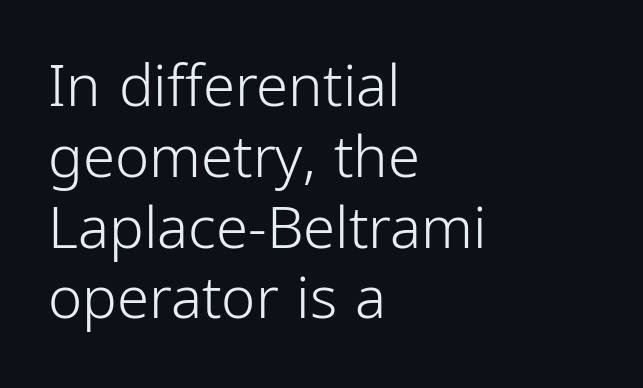
The image shows 58 px light, condensed sans-serif type, upright; set left-aligned, line spacing 1.22x, normal letter spacing, not underlined; low stroke contrast and a medium x-height.
